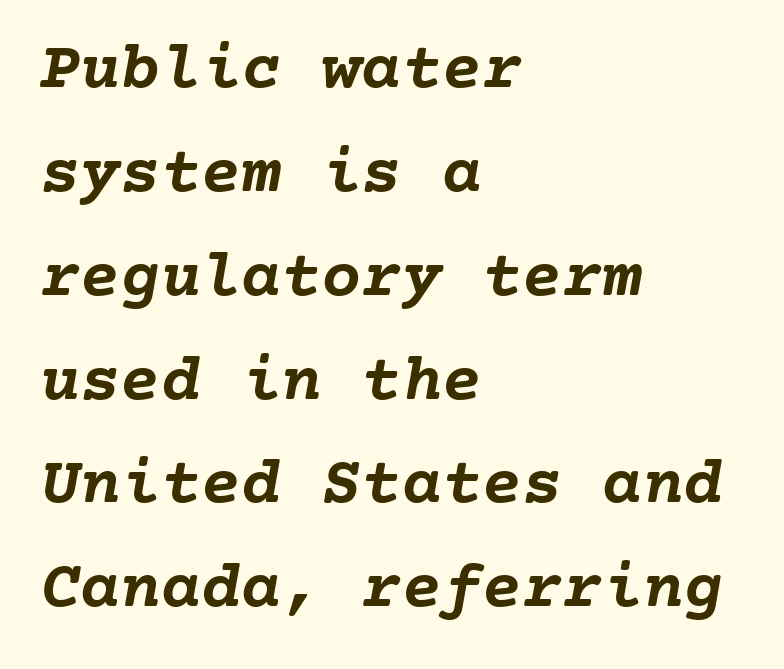
Q: Is the text bold? A: Yes.
Q: Is the text underlined? A: No.
Q: How is the paragraph aligned? A: Left-aligned.
Q: Is the spacing between letters normal or unusually wide? A: Normal.
Q: Is the spacing between lines tight, normal or loose? A: Normal.
Q: Width (condensed, normal, or wide)? A: Normal.
Q: Stroke contrast? A: Low.
Q: x-height? A: Medium.
Q: Monospaced? A: Yes.
